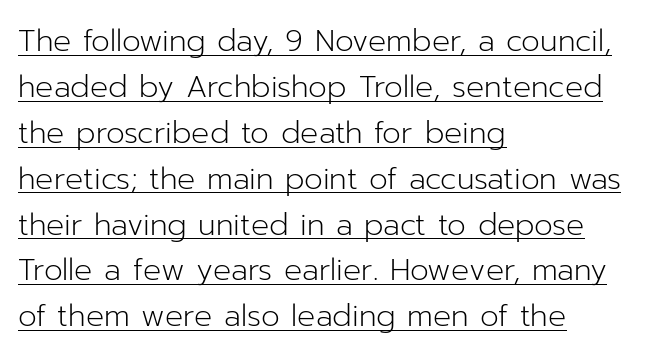
{"serif": "no", "italic": "no", "bold": "no", "weight": "light", "width": "normal", "stroke_contrast": "low", "x_height": "medium", "monospaced": "no", "underline": "yes", "align": "left", "line_spacing": "normal", "line_spacing_ratio": 1.53, "letter_spacing": "normal", "letter_spacing_em": 0.0, "glyph_px": 30}
